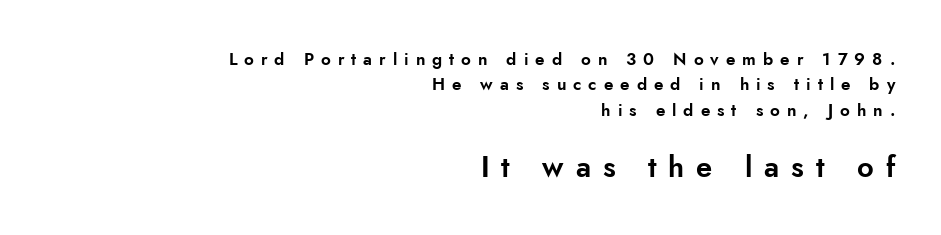
{"serif": "no", "italic": "no", "width": "normal", "stroke_contrast": "low", "x_height": "small", "monospaced": "no", "underline": "no", "align": "right", "line_spacing": "normal", "line_spacing_ratio": 1.49, "letter_spacing": "wide", "letter_spacing_em": 0.41, "larger_block": "second", "size_ratio": 1.71, "glyph_px": 29}
